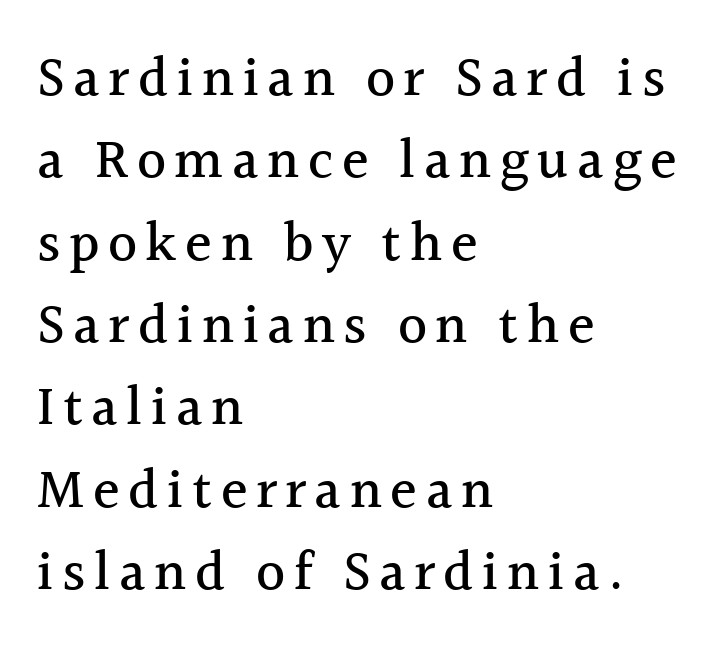
Q: Is the text italic (slanted)? A: No, it is upright.
Q: Is the typeface a serif or a sans-serif typeface? A: Serif.
Q: Is the text underlined? A: No.
Q: How is the paragraph aligned? A: Left-aligned.
Q: Is the spacing between lines tight, normal or loose? A: Normal.
Q: Width (condensed, normal, or wide)? A: Normal.
Q: x-height? A: Medium.
Q: Monospaced? A: No.
